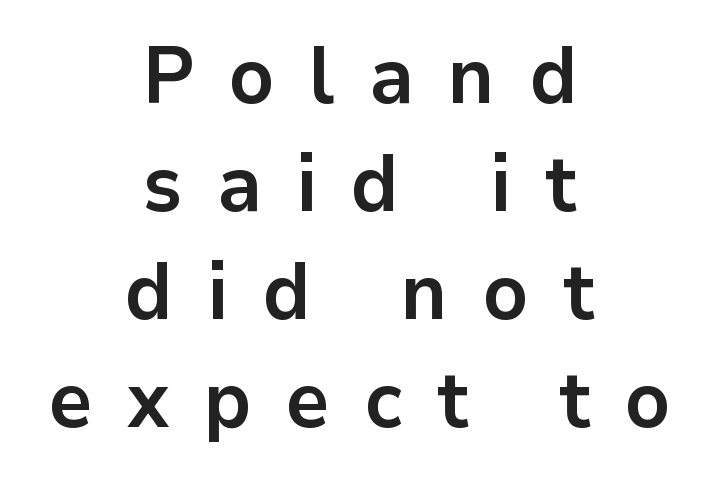
Q: Is the text bold? A: Yes.
Q: Is the text italic (slanted)? A: No, it is upright.
Q: Is the typeface a serif or a sans-serif typeface? A: Sans-serif.
Q: Is the text underlined? A: No.
Q: How is the paragraph aligned? A: Centered.
Q: Is the spacing between letters normal or unusually wide? A: Unusually wide.
Q: Is the spacing between lines tight, normal or loose? A: Normal.
Q: Width (condensed, normal, or wide)? A: Normal.
Q: Stroke contrast? A: Low.
Q: x-height? A: Medium.
Q: Monospaced? A: No.
